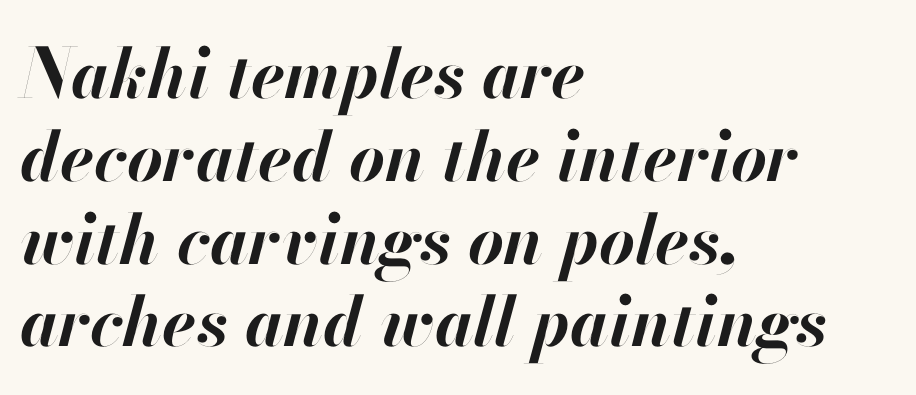
{"italic": "yes", "lean": "right", "slant_degrees": 13, "bold": "yes", "weight": "bold", "width": "normal", "stroke_contrast": "high", "x_height": "small", "monospaced": "no", "underline": "no", "align": "left", "line_spacing_ratio": 1.2, "letter_spacing": "normal", "letter_spacing_em": 0.0, "glyph_px": 69}
